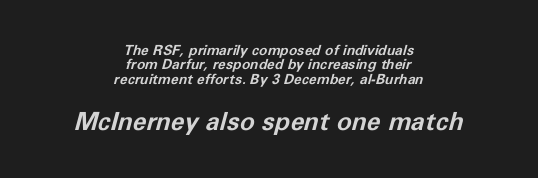
{"italic": "yes", "lean": "right", "slant_degrees": 11, "bold": "yes", "underline": "no", "align": "center", "line_spacing": "tight", "line_spacing_ratio": 1.03, "letter_spacing": "normal", "letter_spacing_em": 0.0, "larger_block": "second", "size_ratio": 1.79, "glyph_px": 25}
